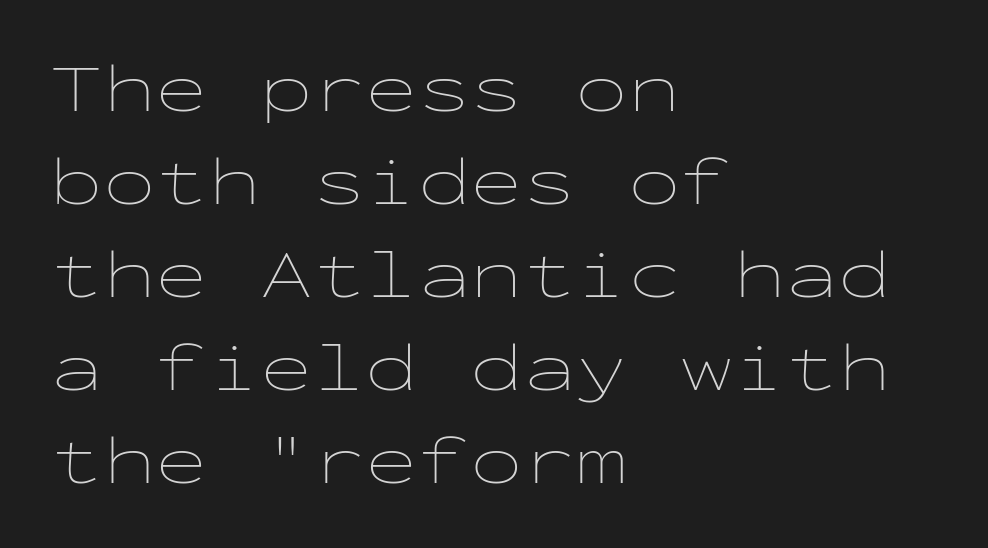
The image shows 70 px thin, wide type, upright, monospaced; set left-aligned, normal line spacing (1.33x), normal letter spacing, not underlined; low stroke contrast and a medium x-height.
